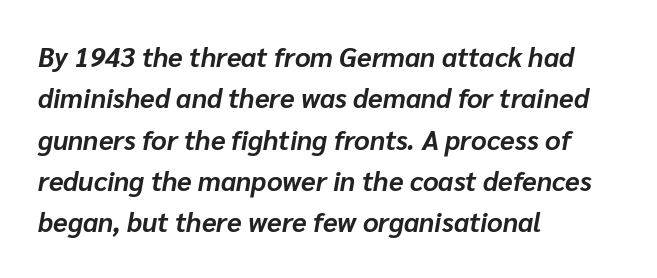
{"italic": "yes", "lean": "right", "slant_degrees": 10, "bold": "yes", "underline": "no", "align": "left", "line_spacing": "normal", "line_spacing_ratio": 1.53, "letter_spacing": "normal", "letter_spacing_em": 0.0, "glyph_px": 27}
